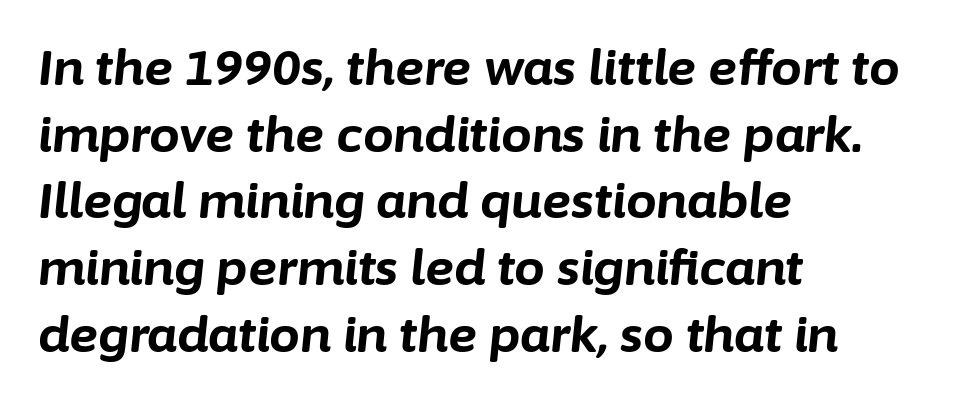
Line starts are locked; line ends wander. Each word holds together tightly as a unit, with standard inter-letter gaps. Decoration check: the copy has no underline. Italic? Definitely — the glyphs are oblique. Is this a fixed-width face? No — the glyphs have proportional, varying widths.
